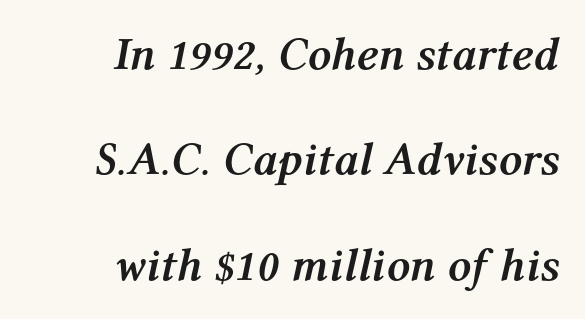
The image shows 46 px semibold type, italic (leaning right); set right-aligned, loose line spacing (2.29x), normal letter spacing, not underlined; medium stroke contrast and a medium x-height.
